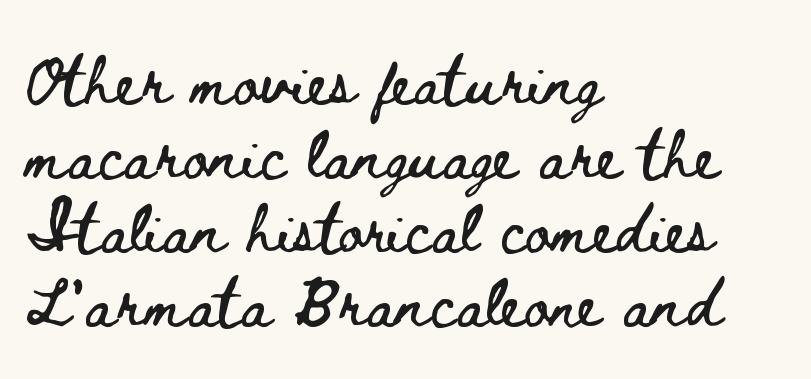
{"width": "wide", "stroke_contrast": "low", "x_height": "small", "monospaced": "no", "underline": "no", "align": "left", "line_spacing": "normal", "line_spacing_ratio": 1.54, "letter_spacing": "normal", "letter_spacing_em": 0.0, "glyph_px": 48}
